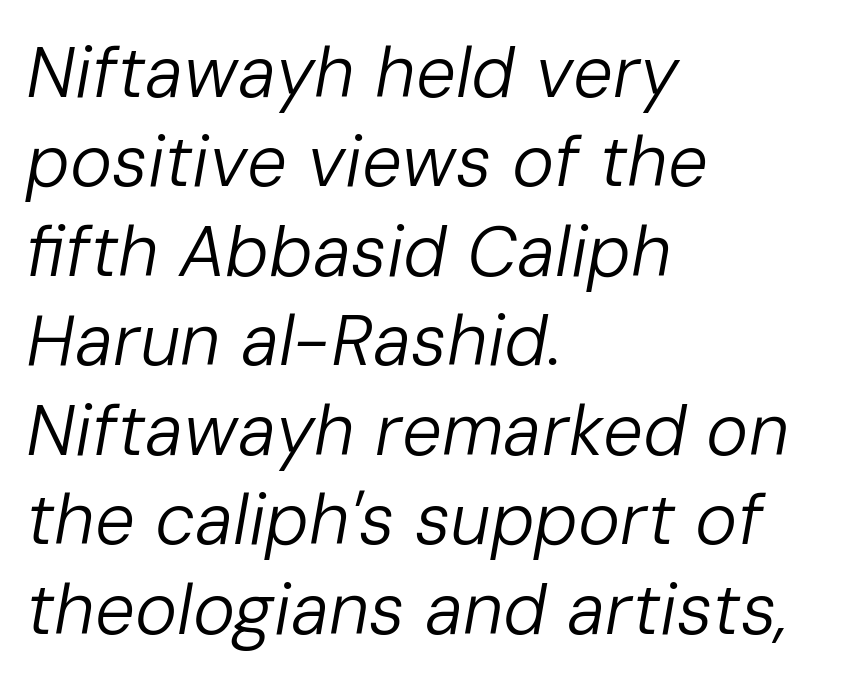
{"italic": "yes", "lean": "right", "slant_degrees": 10, "bold": "no", "weight": "regular", "width": "normal", "stroke_contrast": "low", "x_height": "medium", "monospaced": "no", "underline": "no", "align": "left", "line_spacing": "normal", "line_spacing_ratio": 1.26, "letter_spacing": "normal", "letter_spacing_em": 0.0, "glyph_px": 71}
